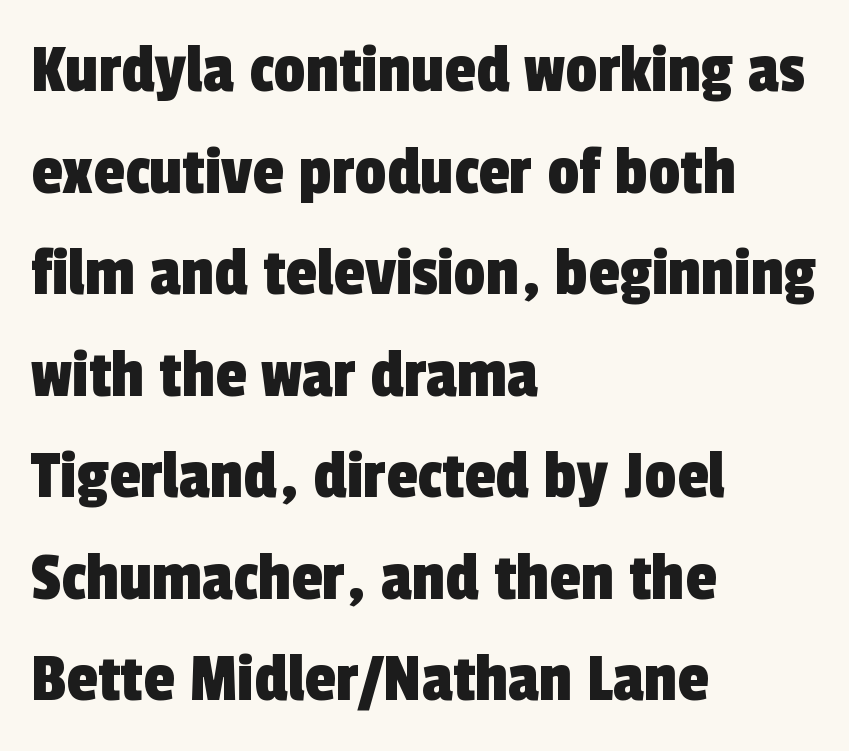
Think of a printed novel: that variable character pitch is what you see here. Descenders are the only things crossing below the line. These lines keep a tight, regular rhythm from letter to letter. Does the copy run flush right? No — it runs flush left. Baseline-to-baseline distance is the conventional proportion of letter height. Nope, no serifs anywhere on these letters.
